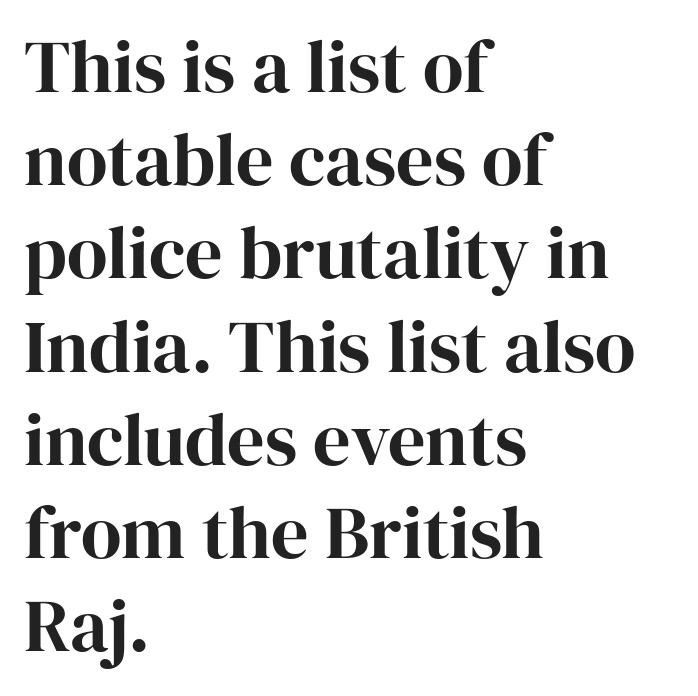
{"serif": "yes", "italic": "no", "width": "normal", "stroke_contrast": "high", "x_height": "medium", "monospaced": "no", "underline": "no", "align": "left", "line_spacing": "normal", "line_spacing_ratio": 1.26, "letter_spacing": "normal", "letter_spacing_em": 0.0, "glyph_px": 74}
